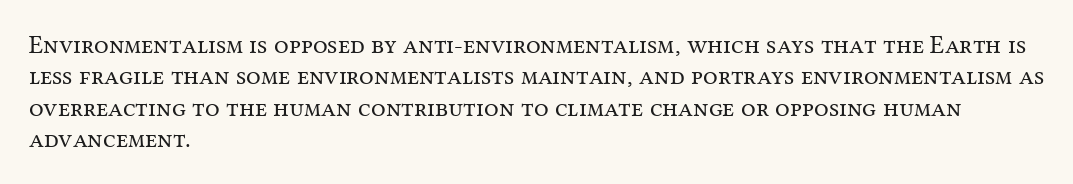
What stands out about the letter spacing? Nothing — it is the standard amount. The rendering anchors every line to the left-hand side. A light-to-regular cut is what we see here. Ordinary non-slanted type is in use.
